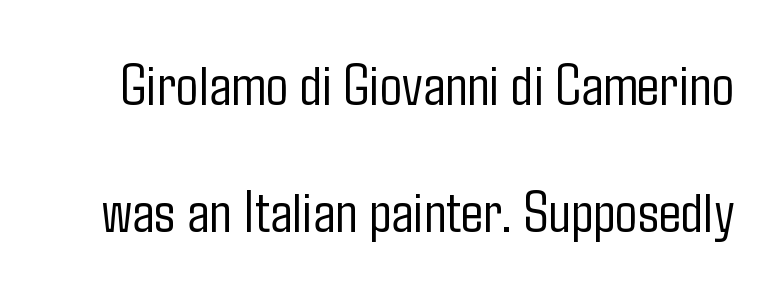
Unmarked baselines from the first word to the last. Character widths vary here, with narrow letters taking less room than wide ones. The line-height multiplier appears high, well above default. The glyphs in this specimen are sans serif. Nothing heavy about these letters — not bold at all. The tracking reads as untouched default to a designer's eye.
